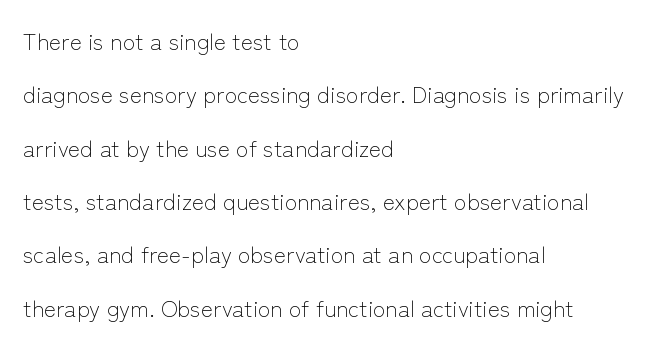
{"italic": "no", "bold": "no", "underline": "no", "align": "left", "line_spacing": "loose", "line_spacing_ratio": 2.32, "letter_spacing": "normal", "letter_spacing_em": 0.0, "glyph_px": 23}
